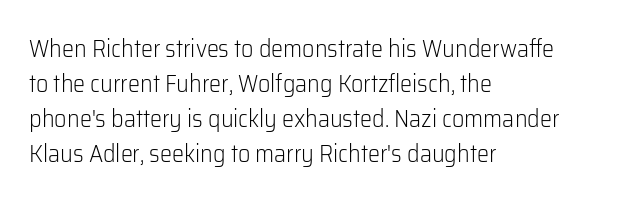
Q: Is the text bold? A: No.
Q: Is the text italic (slanted)? A: No, it is upright.
Q: Is the text underlined? A: No.
Q: How is the paragraph aligned? A: Left-aligned.
Q: Is the spacing between letters normal or unusually wide? A: Normal.
Q: Is the spacing between lines tight, normal or loose? A: Normal.
